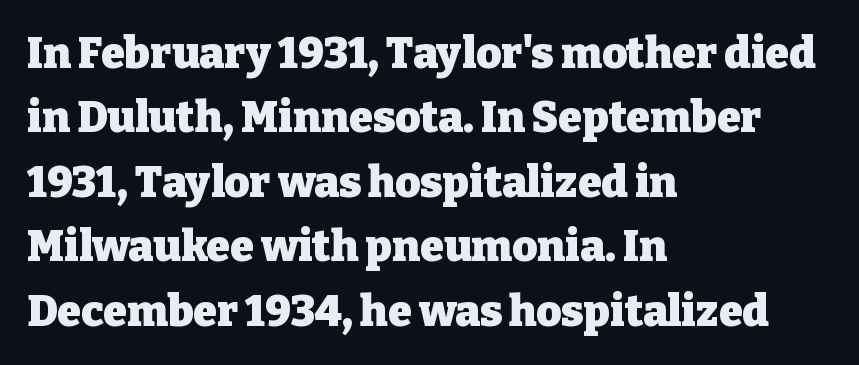
The image shows 43 px heavy serif type, upright; set left-aligned, normal line spacing (1.5x), normal letter spacing, not underlined; low stroke contrast and a medium x-height.
